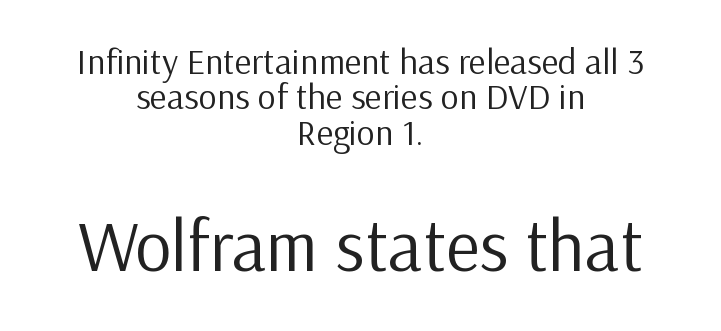
The image shows 72 px regular-weight sans-serif type, upright; set centered, tight line spacing (0.98x), normal letter spacing, not underlined; the second (bottom) block is 2.0x larger; low stroke contrast and a medium x-height.
